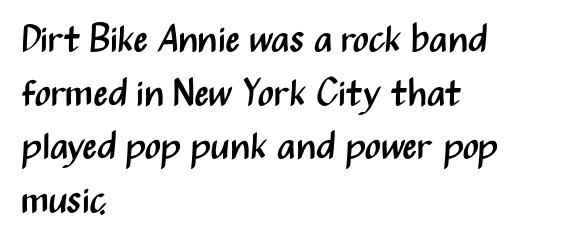
Q: Is the text bold? A: No.
Q: Is the text italic (slanted)? A: No, it is upright.
Q: Is the typeface a serif or a sans-serif typeface? A: Sans-serif.
Q: Is the text underlined? A: No.
Q: How is the paragraph aligned? A: Left-aligned.
Q: Is the spacing between letters normal or unusually wide? A: Normal.
Q: Is the spacing between lines tight, normal or loose? A: Normal.
Q: Width (condensed, normal, or wide)? A: Condensed.
Q: Stroke contrast? A: Medium.
Q: x-height? A: Medium.
Q: Monospaced? A: No.
